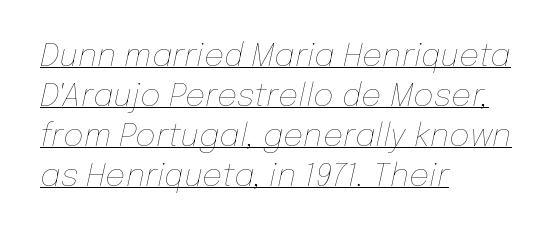
Q: Is the text bold? A: No.
Q: Is the text italic (slanted)? A: Yes, it leans right by about 12 degrees.
Q: Is the text underlined? A: Yes.
Q: How is the paragraph aligned? A: Left-aligned.
Q: Is the spacing between letters normal or unusually wide? A: Normal.
Q: Is the spacing between lines tight, normal or loose? A: Normal.
Q: Width (condensed, normal, or wide)? A: Normal.
Q: Stroke contrast? A: Low.
Q: x-height? A: Medium.
Q: Monospaced? A: No.
